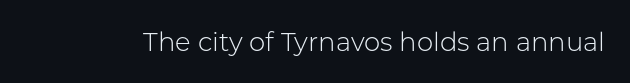
A roman cut, with each character standing at attention. Decoration check: the copy has no underline. The gaps between neighbouring characters are ordinary and unremarkable. Bold? No — there's no thickening of the strokes.
